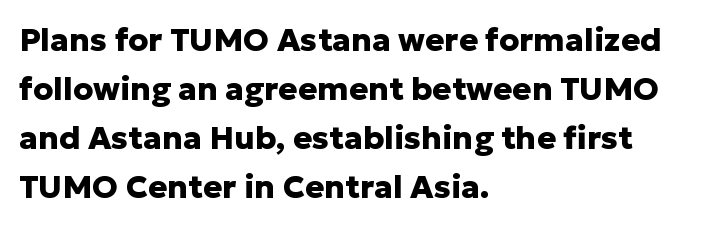
The image shows 32 px heavy sans-serif type, upright; set left-aligned, normal line spacing (1.53x), normal letter spacing, not underlined; low stroke contrast and a medium x-height.
